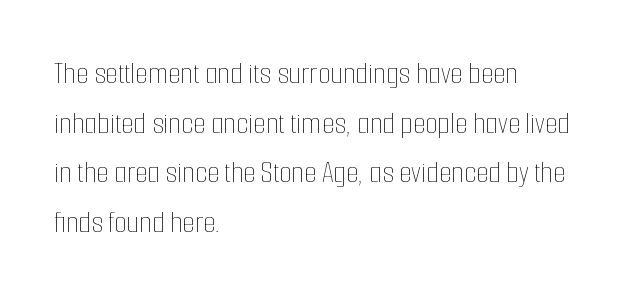
Q: Is the text bold? A: No.
Q: Is the text italic (slanted)? A: No, it is upright.
Q: Is the text underlined? A: No.
Q: How is the paragraph aligned? A: Left-aligned.
Q: Is the spacing between letters normal or unusually wide? A: Normal.
Q: Is the spacing between lines tight, normal or loose? A: Normal.
Q: Width (condensed, normal, or wide)? A: Condensed.
Q: Stroke contrast? A: Low.
Q: x-height? A: Medium.
Q: Monospaced? A: No.
